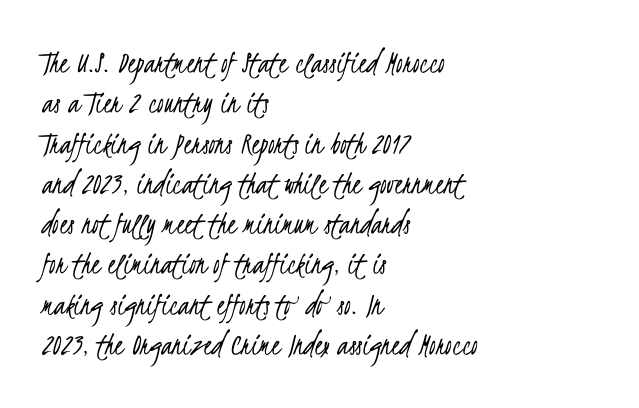
Weight class: somewhere from thin through regular. Has an underline been added? It has not. Nothing sits at the stroke ends, so this counts as sans-serif. Typeset ragged right — the left edge is the straight one.
